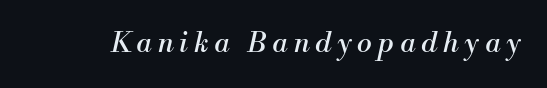
{"serif": "yes", "italic": "yes", "lean": "right", "slant_degrees": 13, "bold": "no", "weight": "regular", "width": "normal", "stroke_contrast": "medium", "x_height": "small", "monospaced": "no", "underline": "no", "letter_spacing": "wide", "letter_spacing_em": 0.21, "glyph_px": 28}
